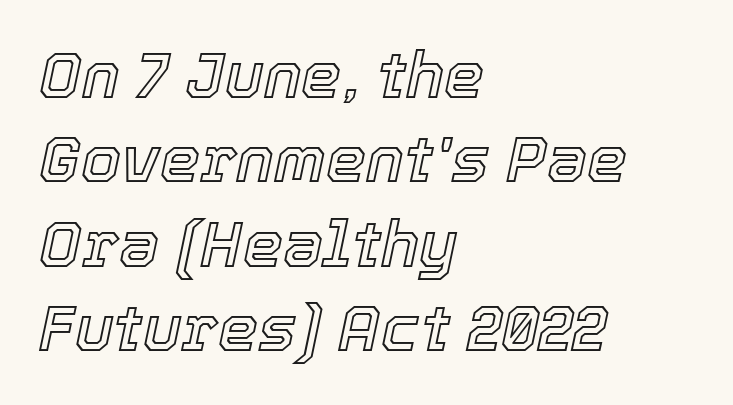
{"italic": "yes", "lean": "right", "slant_degrees": 12, "width": "normal", "x_height": "medium", "monospaced": "no", "underline": "no", "align": "left", "line_spacing": "normal", "line_spacing_ratio": 1.32, "letter_spacing": "normal", "letter_spacing_em": 0.0, "glyph_px": 64}
